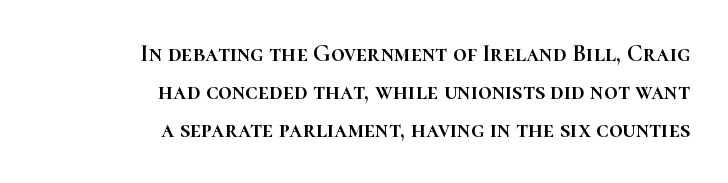
{"italic": "no", "underline": "no", "align": "right", "line_spacing": "normal", "line_spacing_ratio": 1.59, "letter_spacing": "normal", "letter_spacing_em": 0.0, "glyph_px": 24}
